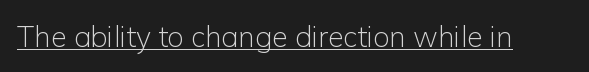
{"serif": "no", "italic": "no", "bold": "no", "weight": "light", "width": "normal", "stroke_contrast": "low", "x_height": "medium", "monospaced": "no", "underline": "yes", "letter_spacing": "normal", "letter_spacing_em": 0.0, "glyph_px": 29}
